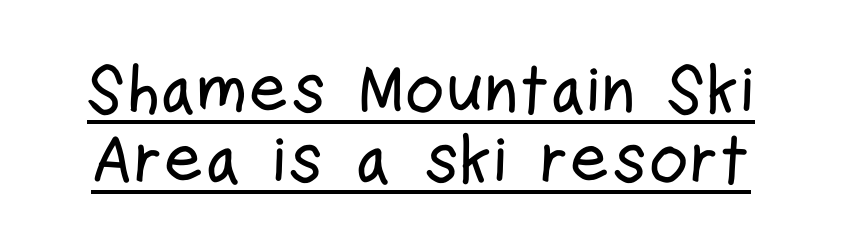
The image shows 69 px condensed sans-serif type, upright; set tight line spacing (1.01x), normal letter spacing, underlined; low stroke contrast and a medium x-height.
